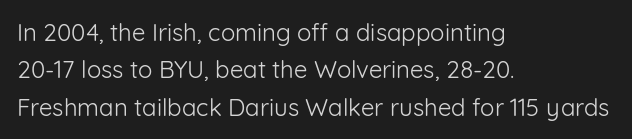
Q: Is the text bold? A: No.
Q: Is the text italic (slanted)? A: No, it is upright.
Q: Is the text underlined? A: No.
Q: How is the paragraph aligned? A: Left-aligned.
Q: Is the spacing between letters normal or unusually wide? A: Normal.
Q: Is the spacing between lines tight, normal or loose? A: Normal.
